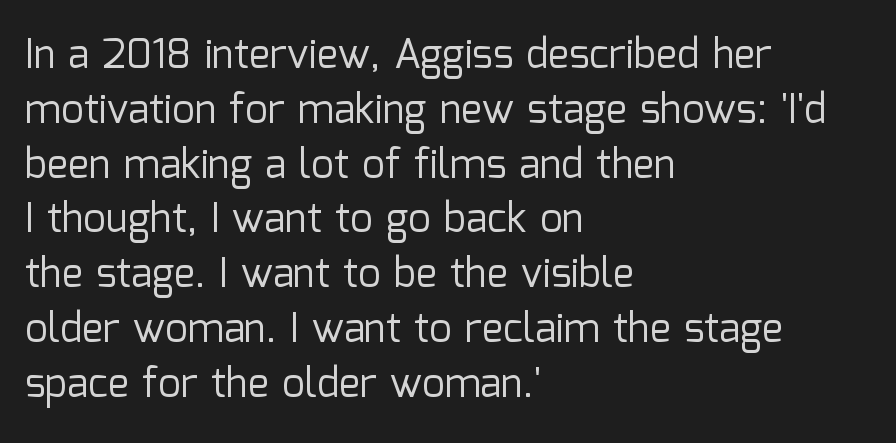
{"serif": "no", "italic": "no", "bold": "no", "weight": "regular", "width": "normal", "stroke_contrast": "low", "x_height": "medium", "monospaced": "no", "underline": "no", "align": "left", "line_spacing": "normal", "line_spacing_ratio": 1.37, "letter_spacing": "normal", "letter_spacing_em": 0.0, "glyph_px": 40}
